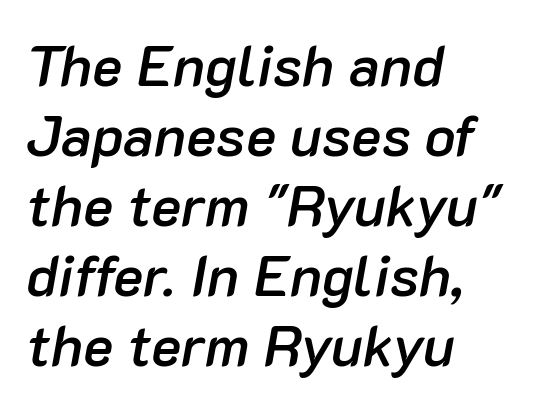
Reading down the block, your eye returns to a fixed left position each line. The letters advance in unequal steps, a hallmark of proportional type. Check the space under the baseline: it is left empty. Spacing between characters is what you'd get straight out of the box.
